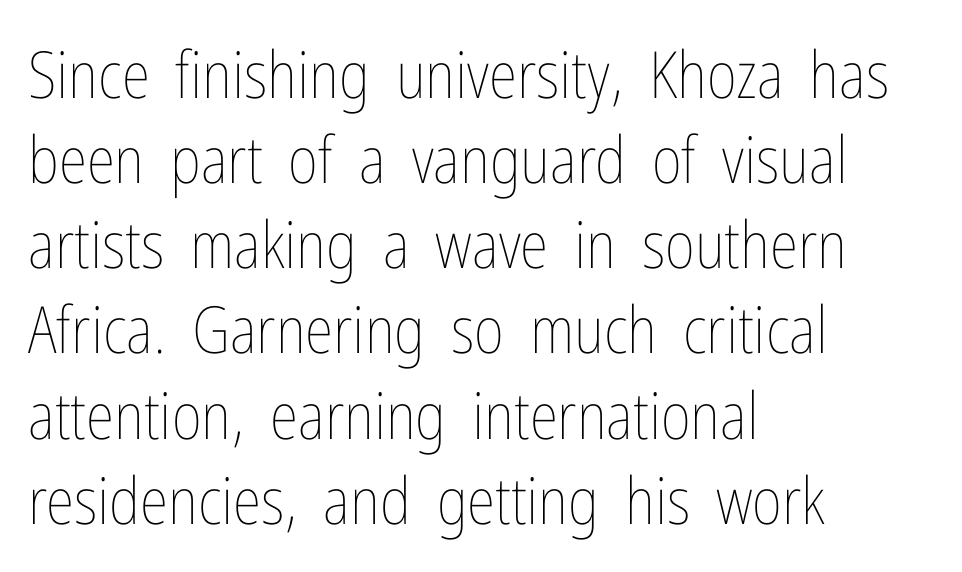
Q: Is the text bold? A: No.
Q: Is the text italic (slanted)? A: No, it is upright.
Q: Is the text underlined? A: No.
Q: How is the paragraph aligned? A: Left-aligned.
Q: Is the spacing between letters normal or unusually wide? A: Normal.
Q: Is the spacing between lines tight, normal or loose? A: Normal.
Q: Width (condensed, normal, or wide)? A: Condensed.
Q: Stroke contrast? A: Low.
Q: x-height? A: Medium.
Q: Monospaced? A: No.
